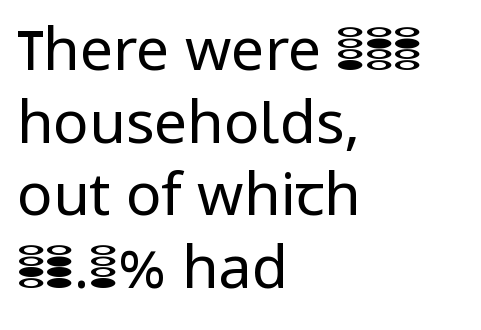
The rendering keeps characters at their native spacing. The rendering uses natural spacing where letterforms have individual widths. Stroke thickness stays within the range of a standard reading face or lighter. Line starts are locked; line ends wander. Quick note: underline off.
